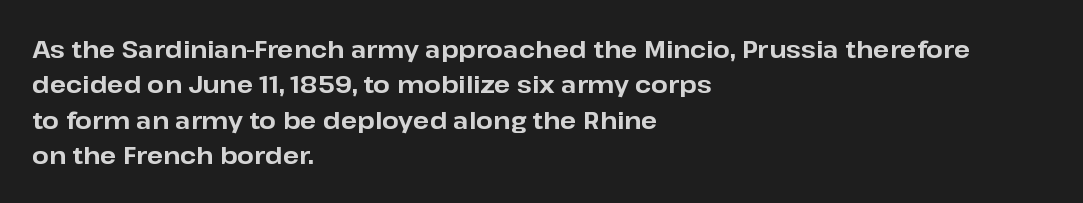
{"italic": "no", "bold": "yes", "underline": "no", "align": "left", "line_spacing": "normal", "line_spacing_ratio": 1.47, "letter_spacing": "normal", "letter_spacing_em": 0.0, "glyph_px": 24}
